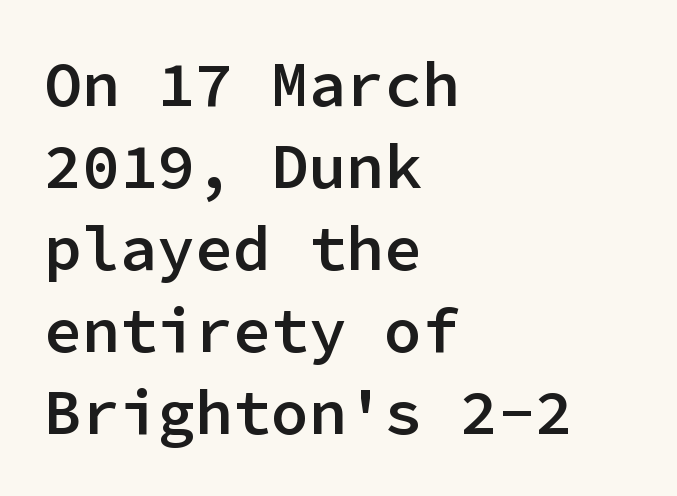
Q: Is the text bold? A: Semi-bold.
Q: Is the text italic (slanted)? A: No, it is upright.
Q: Is the typeface a serif or a sans-serif typeface? A: Sans-serif.
Q: Is the text underlined? A: No.
Q: How is the paragraph aligned? A: Left-aligned.
Q: Is the spacing between letters normal or unusually wide? A: Normal.
Q: Is the spacing between lines tight, normal or loose? A: Normal.
Q: Width (condensed, normal, or wide)? A: Normal.
Q: Stroke contrast? A: Low.
Q: x-height? A: Medium.
Q: Monospaced? A: Yes.
